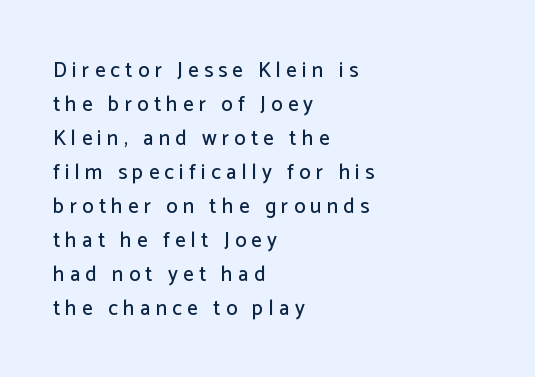
Q: Is the text italic (slanted)? A: No, it is upright.
Q: Is the text underlined? A: No.
Q: How is the paragraph aligned? A: Left-aligned.
Q: Is the spacing between letters normal or unusually wide? A: Unusually wide.
Q: Is the spacing between lines tight, normal or loose? A: Normal.
